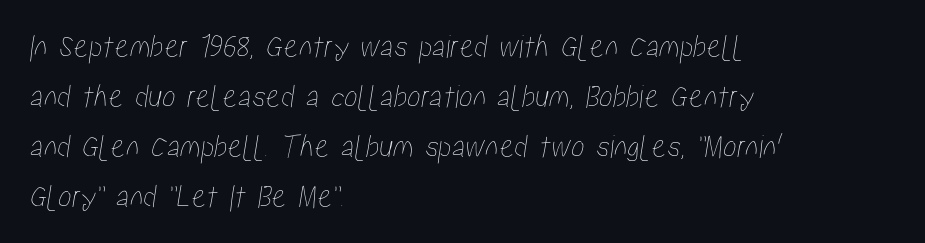
The image shows 34 px condensed type; set left-aligned, normal line spacing (1.47x), normal letter spacing, not underlined; low stroke contrast and a medium x-height.
